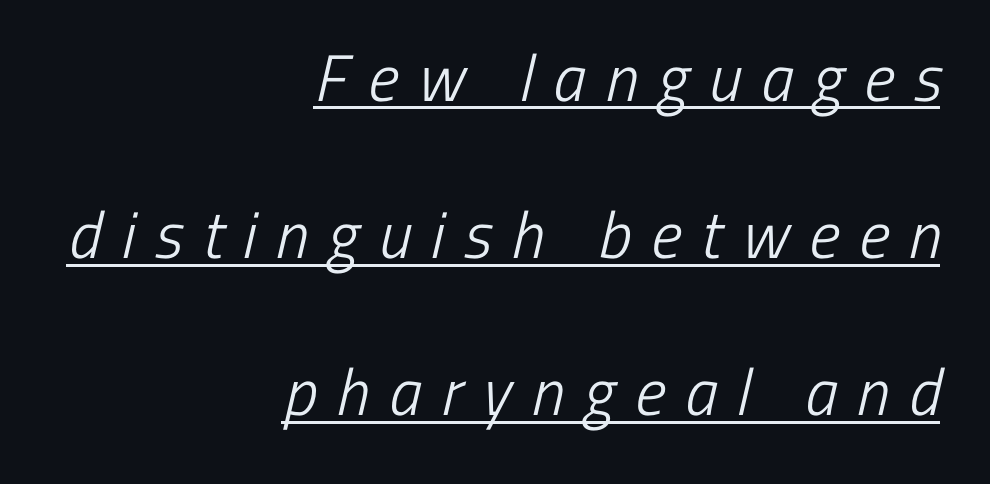
Q: Is the text bold? A: No.
Q: Is the typeface a serif or a sans-serif typeface? A: Sans-serif.
Q: Is the text underlined? A: Yes.
Q: How is the paragraph aligned? A: Right-aligned.
Q: Is the spacing between letters normal or unusually wide? A: Unusually wide.
Q: Is the spacing between lines tight, normal or loose? A: Loose.
Q: Width (condensed, normal, or wide)? A: Condensed.
Q: Stroke contrast? A: Low.
Q: x-height? A: Medium.
Q: Monospaced? A: No.
